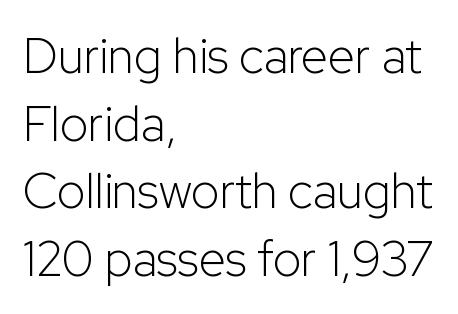
{"serif": "no", "italic": "no", "bold": "no", "weight": "light", "width": "normal", "stroke_contrast": "low", "x_height": "medium", "monospaced": "no", "underline": "no", "align": "left", "line_spacing": "normal", "line_spacing_ratio": 1.38, "letter_spacing": "normal", "letter_spacing_em": 0.0, "glyph_px": 49}
